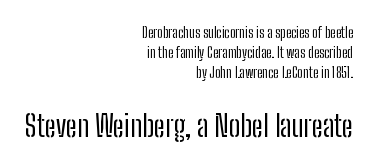
{"serif": "no", "italic": "no", "bold": "no", "weight": "regular", "width": "condensed", "stroke_contrast": "low", "x_height": "medium", "monospaced": "no", "underline": "no", "align": "right", "line_spacing": "normal", "line_spacing_ratio": 1.44, "letter_spacing": "normal", "letter_spacing_em": 0.0, "larger_block": "second", "size_ratio": 2.07, "glyph_px": 29}
